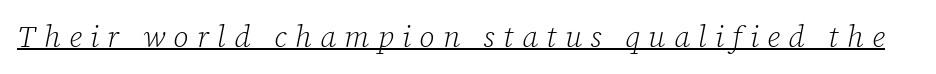
The image shows 30 px light serif type, italic (leaning right); set unusually wide letter spacing (+0.28 em), underlined; low stroke contrast and a medium x-height.
